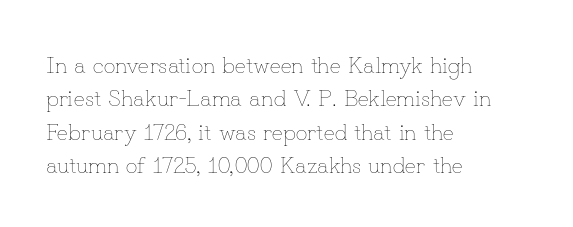
The image shows 23 px text type, upright; set left-aligned, normal line spacing (1.45x), normal letter spacing, not underlined.
